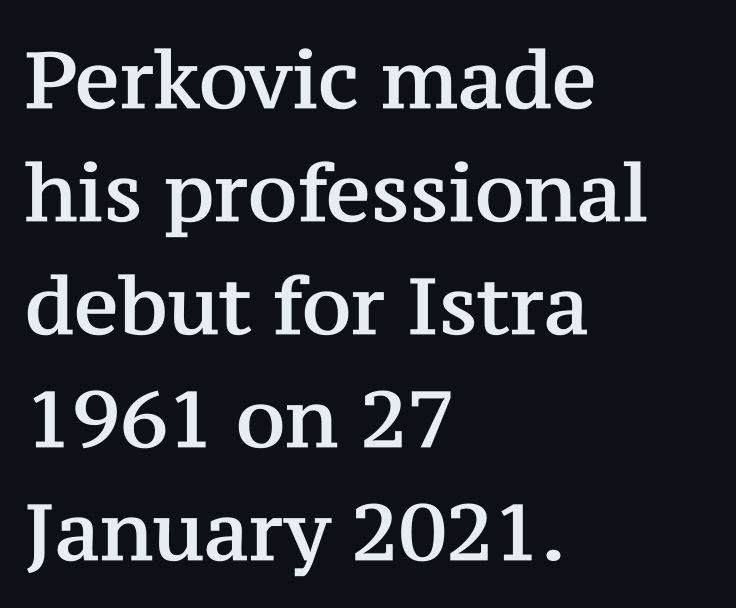
Students, note that the glyphs here touch the page at normal intervals. Quick note: not italic, upright. The strip under each line holds only bare page. The rag falls on the right side of this text block.
